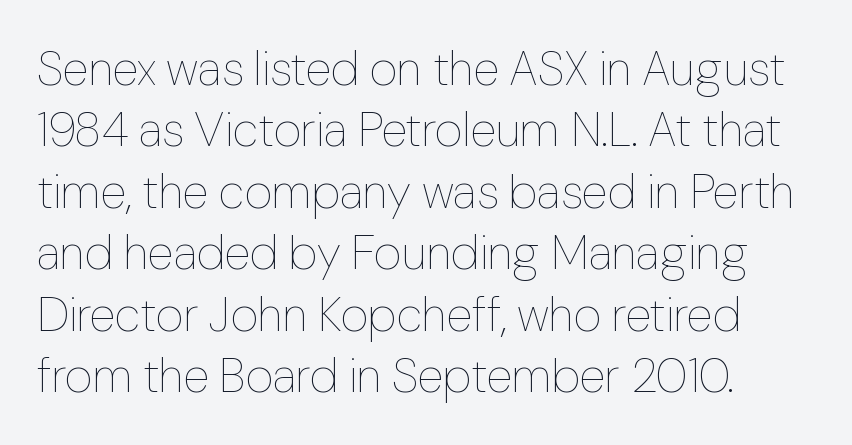
{"italic": "no", "bold": "no", "weight": "thin", "width": "normal", "stroke_contrast": "low", "x_height": "medium", "monospaced": "no", "underline": "no", "align": "left", "line_spacing": "normal", "line_spacing_ratio": 1.28, "letter_spacing": "normal", "letter_spacing_em": 0.0, "glyph_px": 48}
